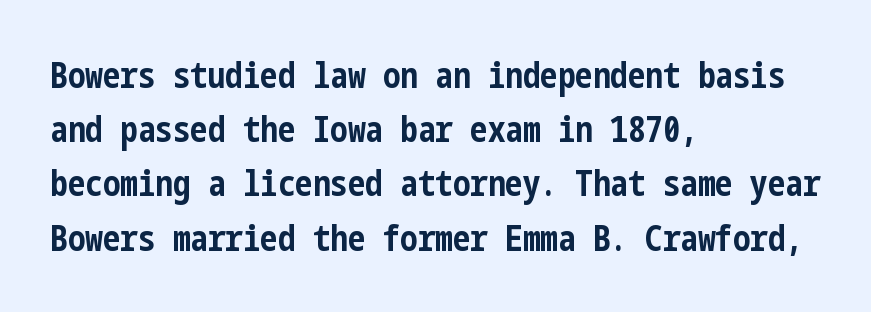
{"serif": "no", "italic": "no", "bold": "yes", "weight": "bold", "width": "condensed", "stroke_contrast": "low", "x_height": "medium", "underline": "no", "align": "left", "line_spacing": "normal", "line_spacing_ratio": 1.55, "letter_spacing": "normal", "letter_spacing_em": 0.0, "glyph_px": 35}
